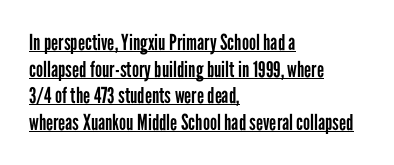
Posture: vertical. Leftover space on each line is placed entirely after the last word. In terms of letterspacing, this is plain default setting. Beneath each row of characters lies a ruled line.
